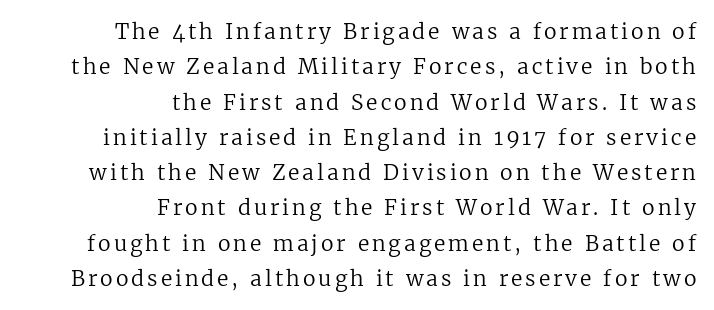
These lines are set flush right with a ragged left edge. Is this a heavy cut? Hardly; it is regular or lighter. The passage shown stacks its lines at a standard gap. A roman cut, with each character standing at attention. Plain, unruled lines of type.
